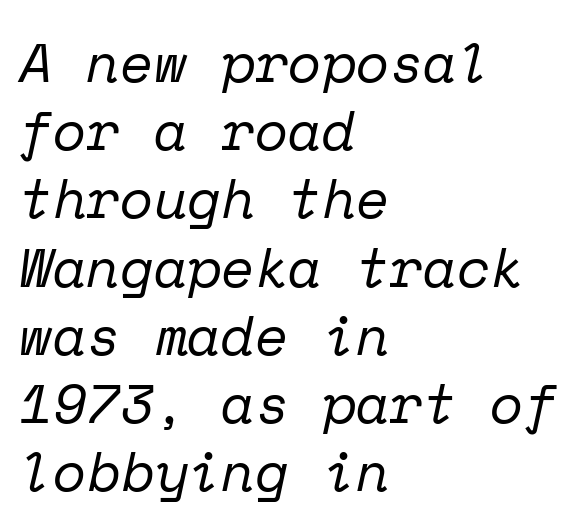
The image shows 55 px regular-weight serif type, italic (leaning right), monospaced; set left-aligned, line spacing 1.24x, normal letter spacing, not underlined; low stroke contrast and a medium x-height.
